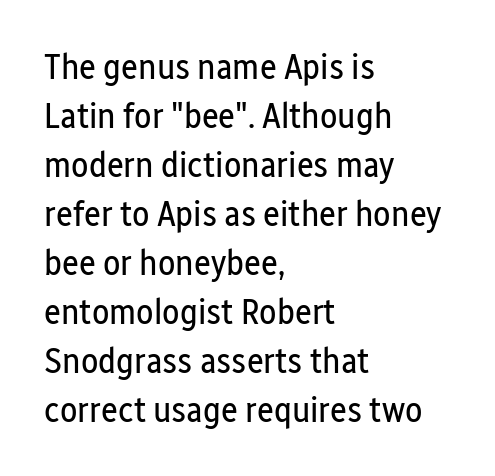
The image shows 36 px regular-weight, condensed sans-serif type, upright; set left-aligned, normal line spacing (1.36x), normal letter spacing, not underlined; low stroke contrast and a medium x-height.
